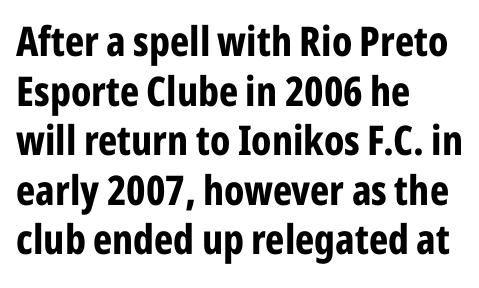
Q: Is the text bold? A: Yes.
Q: Is the text italic (slanted)? A: No, it is upright.
Q: Is the typeface a serif or a sans-serif typeface? A: Sans-serif.
Q: Is the text underlined? A: No.
Q: How is the paragraph aligned? A: Left-aligned.
Q: Is the spacing between letters normal or unusually wide? A: Normal.
Q: Width (condensed, normal, or wide)? A: Condensed.
Q: Stroke contrast? A: Low.
Q: x-height? A: Medium.
Q: Monospaced? A: No.
